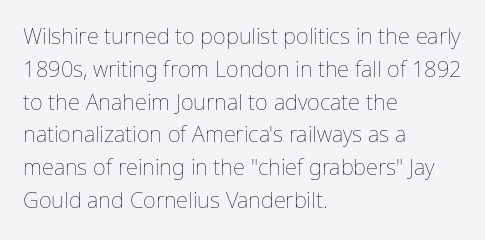
{"italic": "no", "bold": "no", "underline": "no", "align": "left", "line_spacing": "normal", "line_spacing_ratio": 1.49, "letter_spacing": "normal", "letter_spacing_em": 0.0, "glyph_px": 22}
